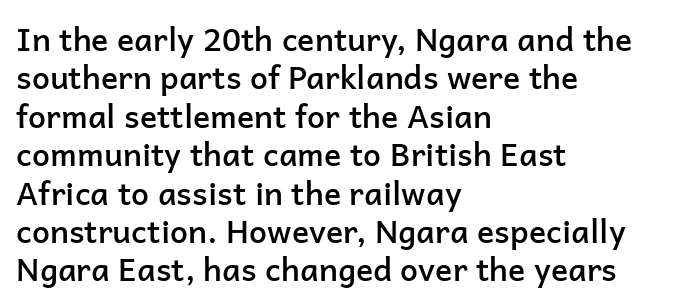
Q: Is the text bold? A: Semi-bold.
Q: Is the text italic (slanted)? A: No, it is upright.
Q: Is the typeface a serif or a sans-serif typeface? A: Sans-serif.
Q: Is the text underlined? A: No.
Q: How is the paragraph aligned? A: Left-aligned.
Q: Is the spacing between letters normal or unusually wide? A: Normal.
Q: Width (condensed, normal, or wide)? A: Normal.
Q: Stroke contrast? A: Low.
Q: x-height? A: Medium.
Q: Monospaced? A: No.
